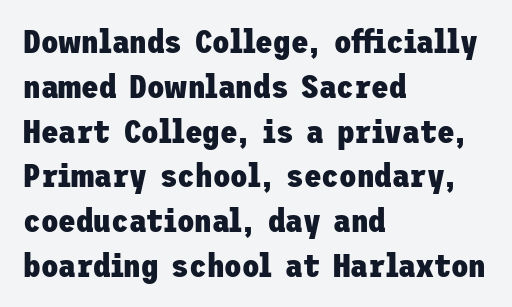
Q: Is the text bold? A: Yes.
Q: Is the text italic (slanted)? A: No, it is upright.
Q: Is the typeface a serif or a sans-serif typeface? A: Sans-serif.
Q: Is the text underlined? A: No.
Q: How is the paragraph aligned? A: Left-aligned.
Q: Is the spacing between letters normal or unusually wide? A: Normal.
Q: Is the spacing between lines tight, normal or loose? A: Normal.
Q: Width (condensed, normal, or wide)? A: Normal.
Q: Stroke contrast? A: Low.
Q: x-height? A: Medium.
